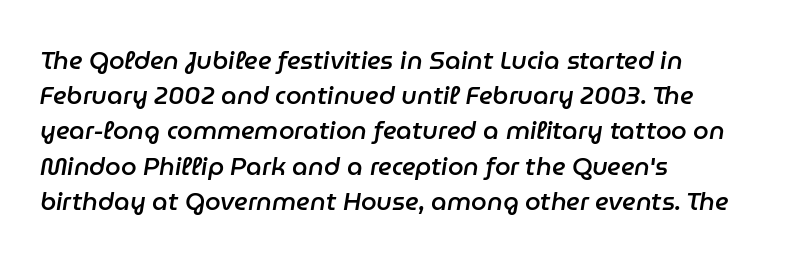
{"italic": "yes", "lean": "right", "slant_degrees": 9, "bold": "semi", "underline": "no", "align": "left", "line_spacing": "normal", "line_spacing_ratio": 1.41, "letter_spacing": "normal", "letter_spacing_em": 0.0, "glyph_px": 25}
